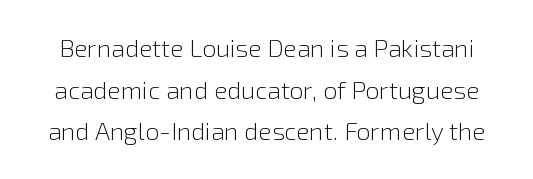
{"italic": "no", "bold": "no", "underline": "no", "line_spacing": "normal", "line_spacing_ratio": 1.67, "letter_spacing": "normal", "letter_spacing_em": 0.0, "glyph_px": 25}
